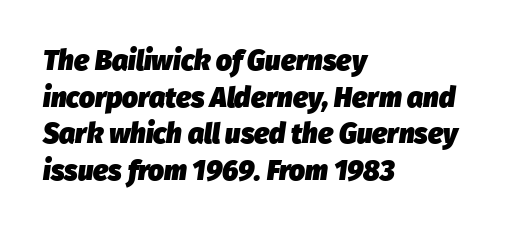
One-word summary of the alignment: left. The passage shown leans; its letterforms are oblique. Students, this is bold: see how much ink each stroke carries. This sample keeps an unexceptional amount of space between lines. The horizontal fit of the characters is conventional and even. Bare-footed words on every line.
